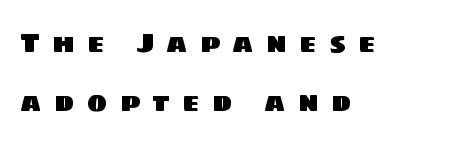
The image shows 27 px text type; set left-aligned, loose line spacing (2.19x), unusually wide letter spacing (+0.46 em), not underlined.
